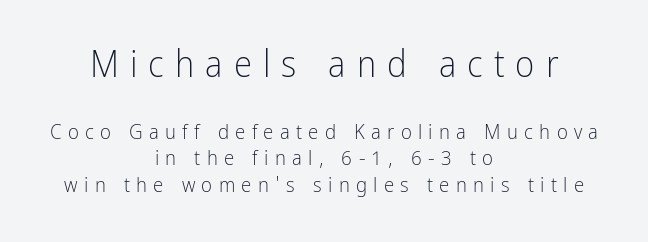
{"serif": "no", "italic": "no", "bold": "no", "weight": "light", "width": "condensed", "stroke_contrast": "low", "x_height": "medium", "monospaced": "no", "underline": "no", "align": "center", "line_spacing": "normal", "line_spacing_ratio": 1.27, "letter_spacing": "wide", "letter_spacing_em": 0.3, "larger_block": "first", "size_ratio": 1.76, "glyph_px": 37}
